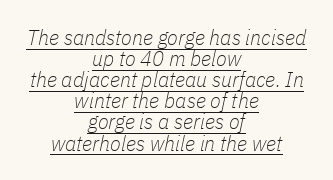
Q: Is the text bold? A: No.
Q: Is the text italic (slanted)? A: Yes, it leans right by about 11 degrees.
Q: Is the text underlined? A: Yes.
Q: How is the paragraph aligned? A: Centered.
Q: Is the spacing between letters normal or unusually wide? A: Normal.
Q: Is the spacing between lines tight, normal or loose? A: Tight.
